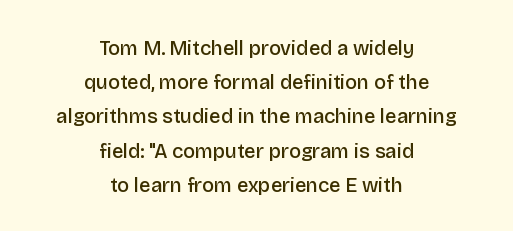
Inter-character spacing is left at the font's built-in metrics. The specimen reads as upright at a glance. Look at the stroke-to-counter ratio: somewhat heavy, a semibold. Beneath every word, the page is bare. Centered paragraph, ragged on both sides.
